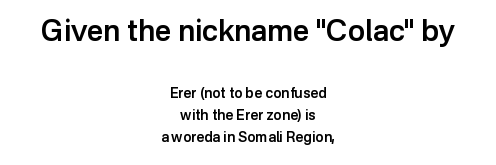
{"serif": "no", "italic": "no", "bold": "semi", "weight": "semibold", "width": "normal", "stroke_contrast": "low", "x_height": "medium", "monospaced": "no", "underline": "no", "align": "center", "line_spacing": "normal", "line_spacing_ratio": 1.58, "letter_spacing": "normal", "letter_spacing_em": 0.0, "larger_block": "first", "size_ratio": 2.07, "glyph_px": 29}
